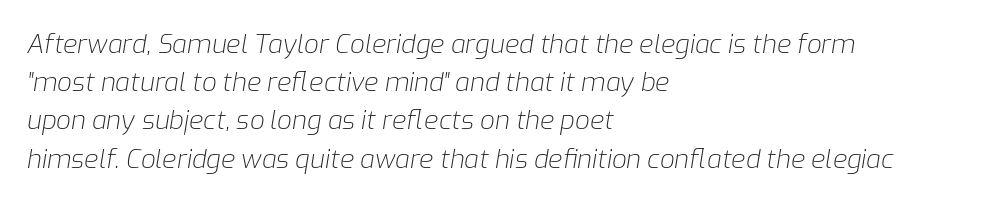
Q: Is the text bold? A: No.
Q: Is the text italic (slanted)? A: Yes, it leans right by about 9 degrees.
Q: Is the text underlined? A: No.
Q: How is the paragraph aligned? A: Left-aligned.
Q: Is the spacing between letters normal or unusually wide? A: Normal.
Q: Is the spacing between lines tight, normal or loose? A: Normal.
